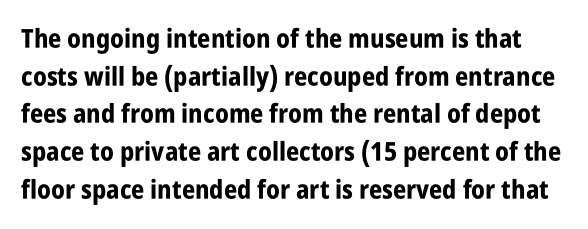
Q: Is the text bold? A: Yes.
Q: Is the text italic (slanted)? A: No, it is upright.
Q: Is the text underlined? A: No.
Q: Is the spacing between letters normal or unusually wide? A: Normal.
Q: Is the spacing between lines tight, normal or loose? A: Normal.
